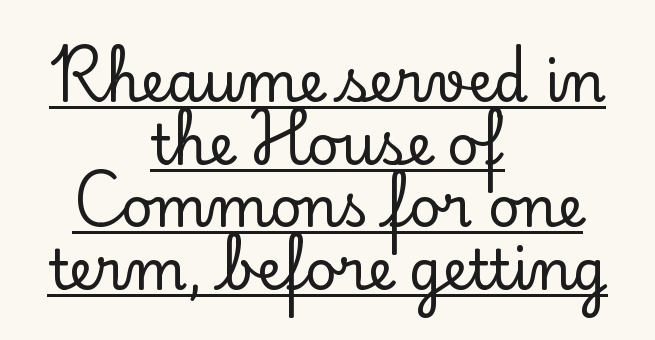
The image shows 55 px serif type, upright; set centered, tight line spacing (1.14x), normal letter spacing, underlined; low stroke contrast and a small x-height.
